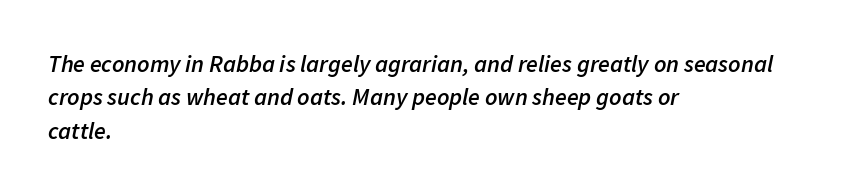
Q: Is the text bold? A: Semi-bold.
Q: Is the text italic (slanted)? A: Yes, it leans right by about 11 degrees.
Q: Is the text underlined? A: No.
Q: How is the paragraph aligned? A: Left-aligned.
Q: Is the spacing between letters normal or unusually wide? A: Normal.
Q: Is the spacing between lines tight, normal or loose? A: Normal.
